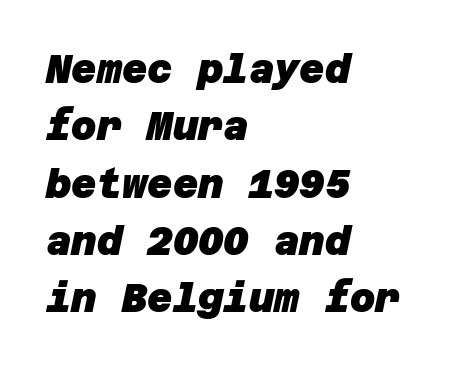
{"serif": "no", "bold": "yes", "weight": "heavy", "width": "normal", "stroke_contrast": "low", "x_height": "large", "underline": "no", "align": "left", "line_spacing": "normal", "line_spacing_ratio": 1.47, "letter_spacing": "normal", "letter_spacing_em": 0.0, "glyph_px": 39}
